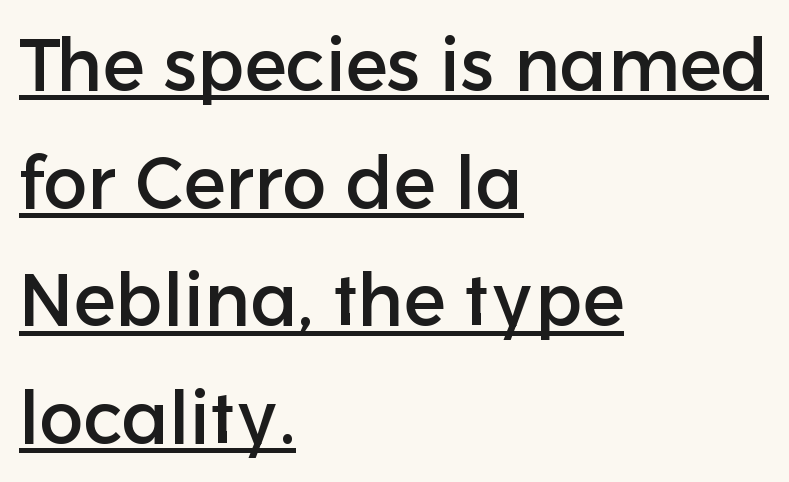
Q: Is the text italic (slanted)? A: No, it is upright.
Q: Is the typeface a serif or a sans-serif typeface? A: Sans-serif.
Q: Is the text underlined? A: Yes.
Q: How is the paragraph aligned? A: Left-aligned.
Q: Is the spacing between letters normal or unusually wide? A: Normal.
Q: Is the spacing between lines tight, normal or loose? A: Normal.
Q: Width (condensed, normal, or wide)? A: Normal.
Q: Stroke contrast? A: Low.
Q: x-height? A: Medium.
Q: Monospaced? A: No.
